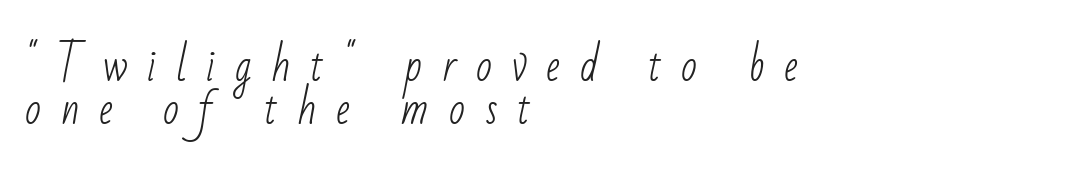
{"serif": "no", "bold": "no", "weight": "light", "width": "condensed", "stroke_contrast": "low", "x_height": "small", "monospaced": "no", "underline": "no", "align": "left", "line_spacing": "tight", "line_spacing_ratio": 1.02, "letter_spacing": "wide", "letter_spacing_em": 0.47, "glyph_px": 42}
